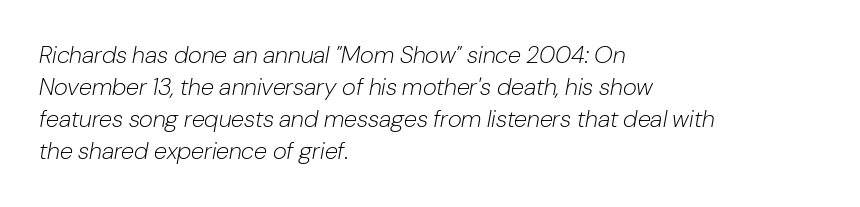
Q: Is the text bold? A: No.
Q: Is the text italic (slanted)? A: Yes, it leans right by about 10 degrees.
Q: Is the text underlined? A: No.
Q: How is the paragraph aligned? A: Left-aligned.
Q: Is the spacing between letters normal or unusually wide? A: Normal.
Q: Is the spacing between lines tight, normal or loose? A: Normal.
